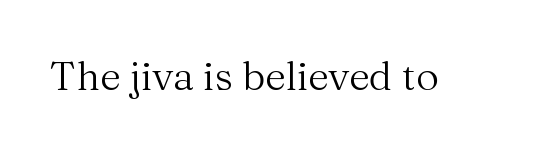
{"serif": "yes", "italic": "no", "bold": "no", "weight": "regular", "width": "normal", "stroke_contrast": "medium", "x_height": "medium", "monospaced": "no", "underline": "no", "letter_spacing": "normal", "letter_spacing_em": 0.0, "glyph_px": 40}
